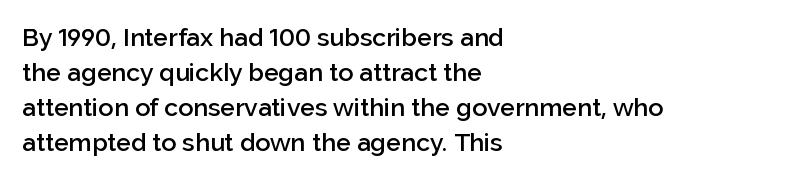
Q: Is the text bold? A: Semi-bold.
Q: Is the text italic (slanted)? A: No, it is upright.
Q: Is the text underlined? A: No.
Q: How is the paragraph aligned? A: Left-aligned.
Q: Is the spacing between letters normal or unusually wide? A: Normal.
Q: Is the spacing between lines tight, normal or loose? A: Normal.
